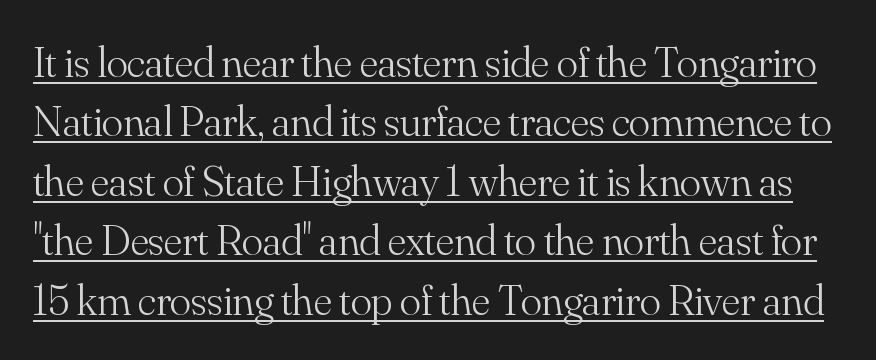
Q: Is the text bold? A: No.
Q: Is the text italic (slanted)? A: No, it is upright.
Q: Is the typeface a serif or a sans-serif typeface? A: Serif.
Q: Is the text underlined? A: Yes.
Q: Is the spacing between letters normal or unusually wide? A: Normal.
Q: Is the spacing between lines tight, normal or loose? A: Normal.
Q: Width (condensed, normal, or wide)? A: Normal.
Q: Stroke contrast? A: Medium.
Q: x-height? A: Small.
Q: Monospaced? A: No.
